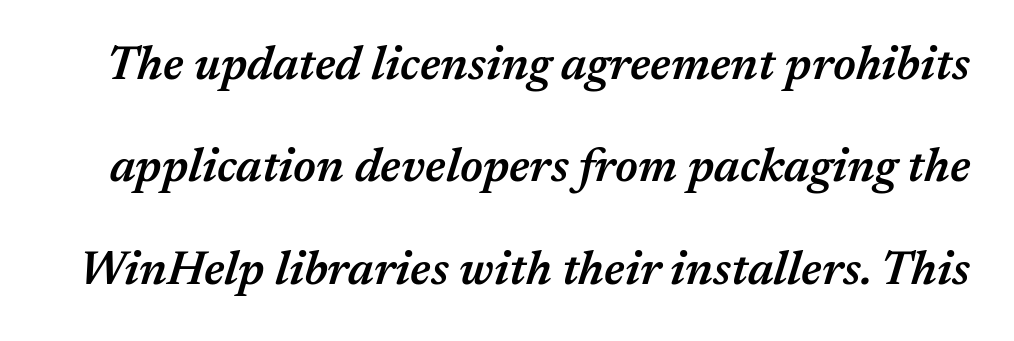
Reading down the column, the eye jumps a long way to each next line. A typesetter would call this proportional, since set widths differ per character. The text carries the slant typical of an italic or oblique font. Short note: letters normally spaced.
